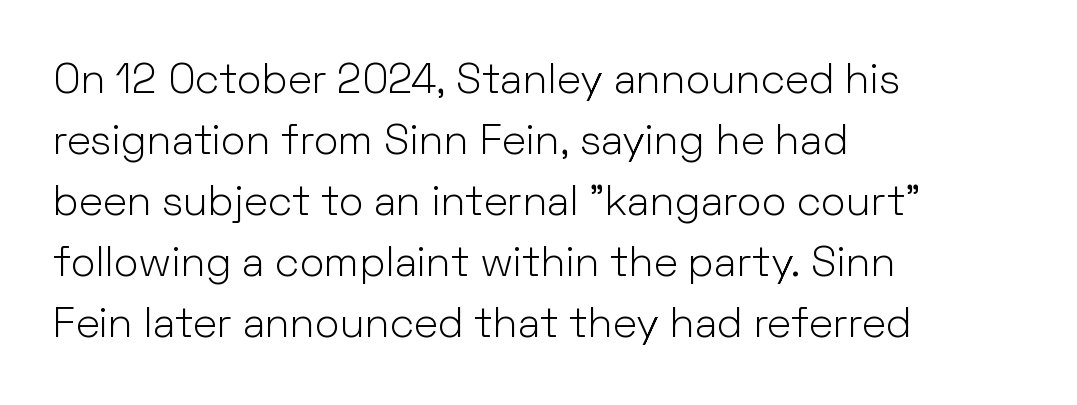
The image shows 42 px light sans-serif type, upright; set left-aligned, normal line spacing (1.45x), normal letter spacing, not underlined; low stroke contrast and a medium x-height.
